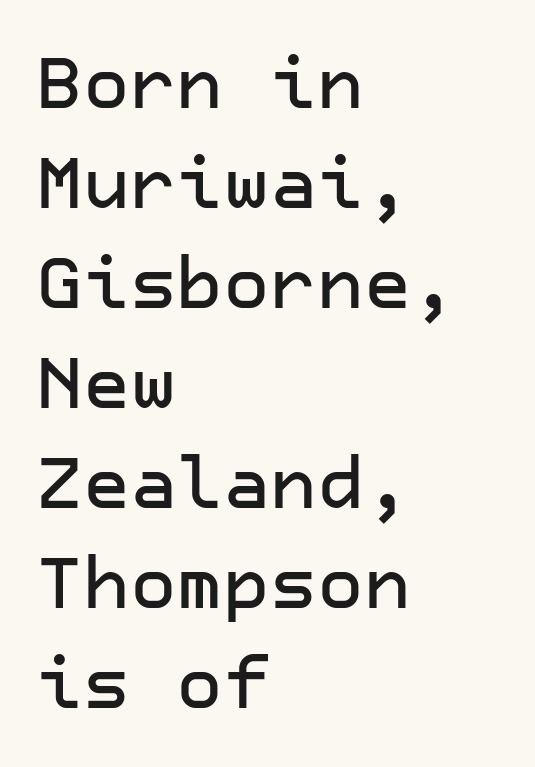
The image shows 72 px sans-serif type, upright; set left-aligned, normal line spacing (1.39x), normal letter spacing, not underlined; low stroke contrast and a medium x-height.
